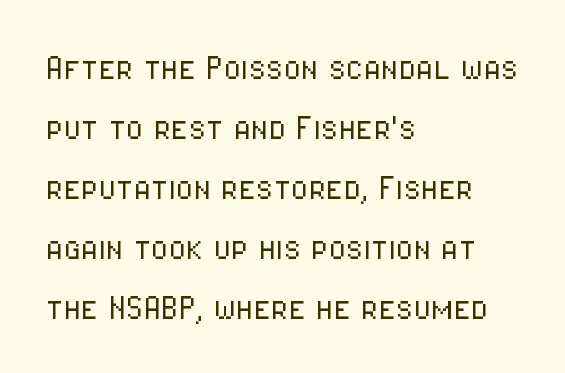
The rendering uses natural spacing where letterforms have individual widths. Designer's note — italics off, roman on. Every row of glyphs begins at an identical x-position on the left. Rule under the text: the space is simply empty. The strokes carry an ordinary text weight at most.
